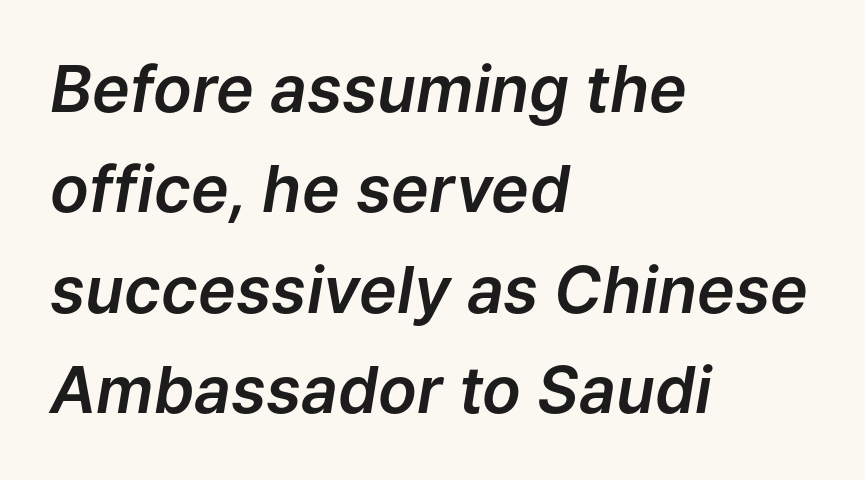
Q: Is the text italic (slanted)? A: Yes, it leans right by about 9 degrees.
Q: Is the text underlined? A: No.
Q: How is the paragraph aligned? A: Left-aligned.
Q: Is the spacing between letters normal or unusually wide? A: Normal.
Q: Is the spacing between lines tight, normal or loose? A: Normal.
Q: Width (condensed, normal, or wide)? A: Normal.
Q: Stroke contrast? A: Low.
Q: x-height? A: Medium.
Q: Monospaced? A: No.
